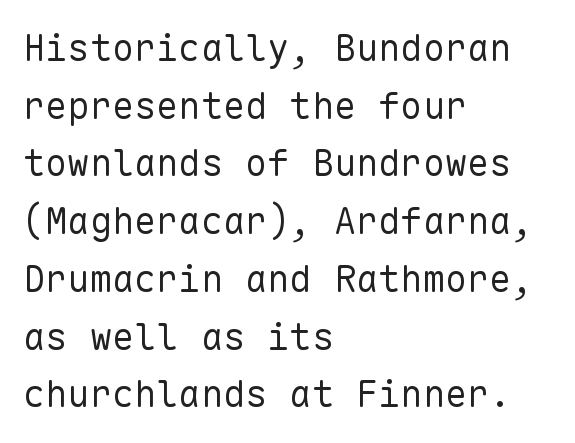
Short note: letters normally spaced. Letters rest on an invisible, unmarked baseline. The face used here is monospaced, like something from a code editor. In terms of posture, this sample is upright. Left-aligned paragraph, ragged on the right. Honestly, the row spacing looks completely unremarkable.
